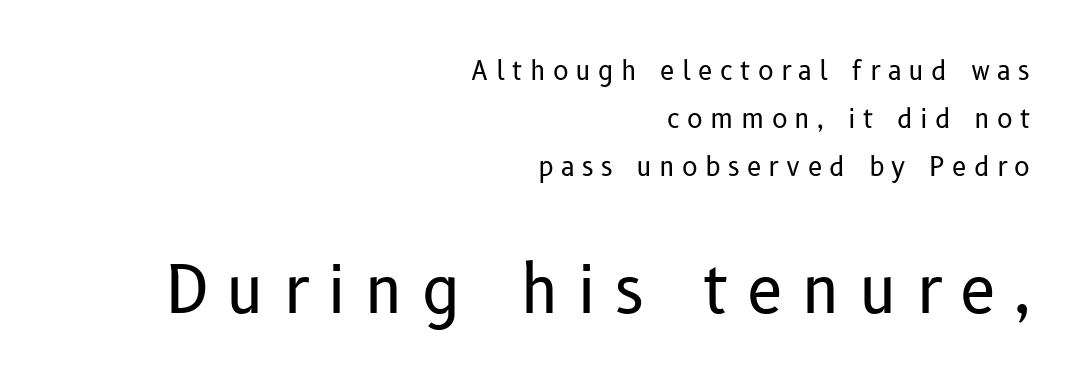
{"serif": "no", "italic": "no", "bold": "no", "weight": "regular", "width": "normal", "stroke_contrast": "low", "x_height": "medium", "monospaced": "no", "underline": "no", "align": "right", "line_spacing_ratio": 1.84, "letter_spacing": "wide", "letter_spacing_em": 0.28, "larger_block": "second", "size_ratio": 2.5, "glyph_px": 65}
